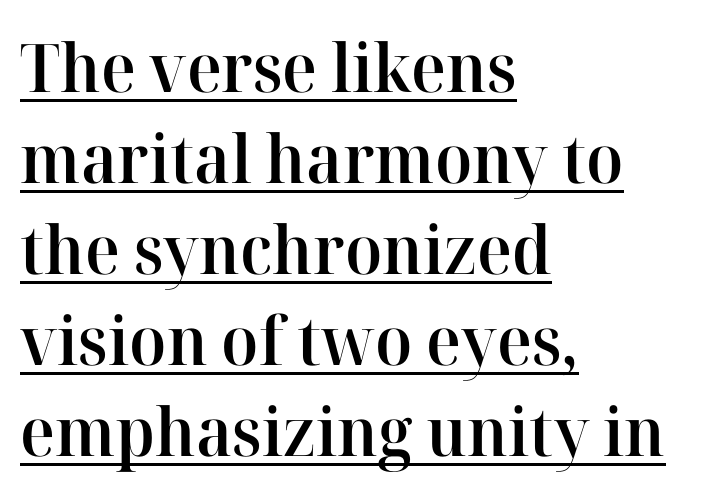
{"serif": "yes", "italic": "no", "bold": "semi", "weight": "semibold", "width": "normal", "stroke_contrast": "high", "x_height": "medium", "monospaced": "no", "underline": "yes", "align": "left", "line_spacing": "normal", "line_spacing_ratio": 1.36, "letter_spacing": "normal", "letter_spacing_em": 0.0, "glyph_px": 67}
